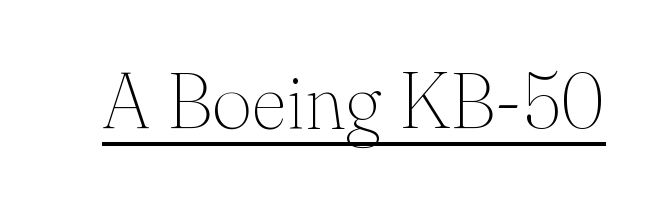
The specimen reads as upright at a glance. The letters sit at their default tracking, neither squeezed nor spread. Weight class: somewhere from thin through regular. In designer terms, the underline attribute is active on this setting. You could not count columns in this text — the font is proportionally spaced.
